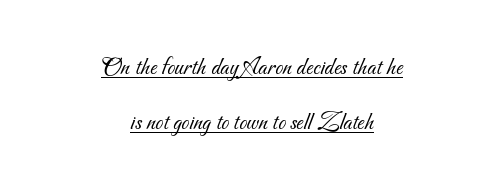
Like a heading marked for emphasis, these lines bear an underscore. No chunkiness to these letters — they're not bold. Horizontal bands of white between lines are thick stripes. Does extra space separate the letters? No, they use regular spacing.
